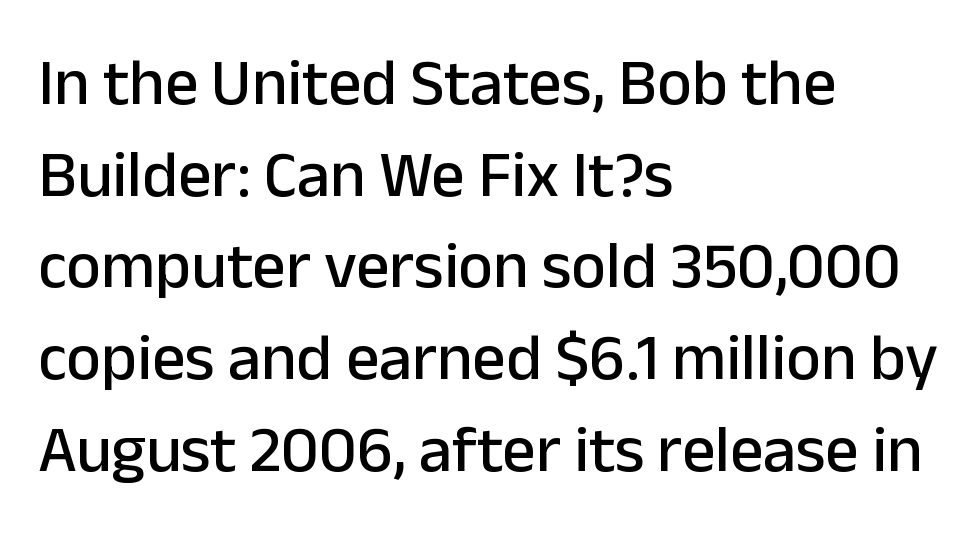
The image shows 66 px sans-serif type, upright; set left-aligned, normal line spacing (1.39x), normal letter spacing, not underlined; low stroke contrast and a medium x-height.
